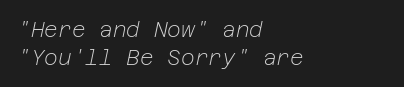
Q: Is the text bold? A: No.
Q: Is the text italic (slanted)? A: Yes, it leans right by about 12 degrees.
Q: Is the text underlined? A: No.
Q: How is the paragraph aligned? A: Left-aligned.
Q: Is the spacing between letters normal or unusually wide? A: Normal.
Q: Is the spacing between lines tight, normal or loose? A: Normal.
